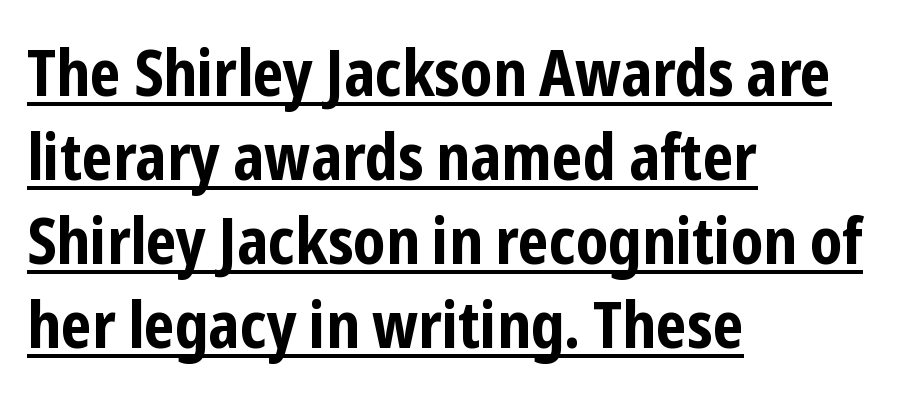
Thick stems and heavy bowls — unmistakably bold. The lines sit at an ordinary, default distance from one another. The passage shown has conventional tracking throughout. Varying glyph widths throughout — classic text-font behaviour. This rendering features underlined lettering. Vertical strokes here are truly vertical.
